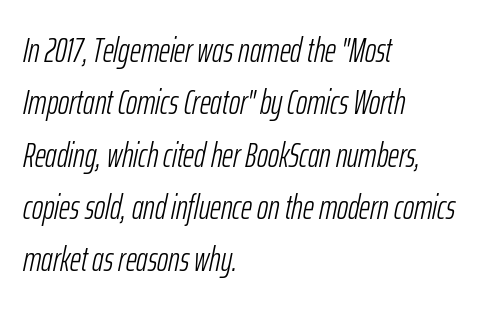
Q: Is the text bold? A: No.
Q: Is the text italic (slanted)? A: Yes, it leans right by about 12 degrees.
Q: Is the text underlined? A: No.
Q: How is the paragraph aligned? A: Left-aligned.
Q: Is the spacing between letters normal or unusually wide? A: Normal.
Q: Is the spacing between lines tight, normal or loose? A: Normal.
Q: Width (condensed, normal, or wide)? A: Condensed.
Q: Stroke contrast? A: Low.
Q: x-height? A: Medium.
Q: Monospaced? A: No.
